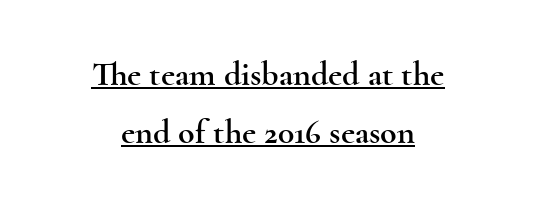
The typesetter has applied underlining to the passage shown. The lines are quadded center. Ordinary non-slanted type is in use. Tracking value appears to be zero — textbook default spacing. These lines are composed in type with serifs. Think of a printed novel: that variable character pitch is what you see here.
